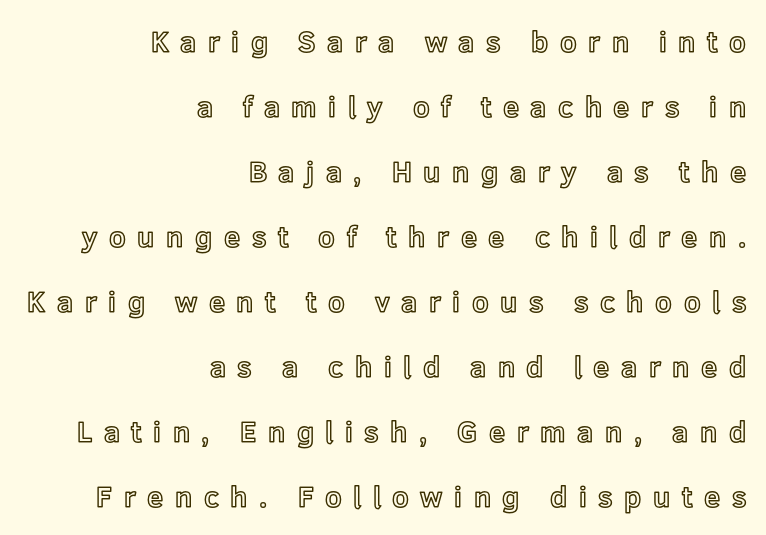
In terms of posture, this sample is upright. Proportional: the letters do not fall into vertical columns. Letter spacing: wide. The lines are quadded right. Type without underlining.
